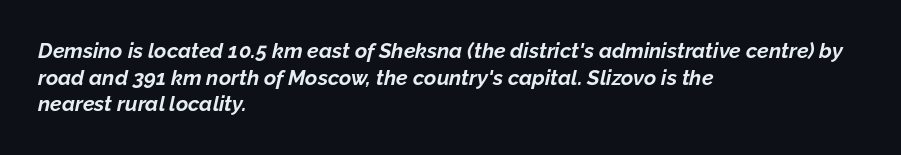
Honestly, there is no underline to notice here at all. This is oblique type, the kind used for emphasis or titles. A typesetter would call this leading conventional body-copy spacing. Which margin do the lines hug? The left one — the right edge is uneven. Heft: maximum for text — a bold. Nobody touched the tracking dial on this one.
